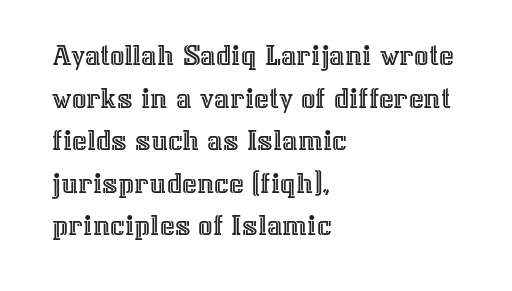
The image shows 32 px text type, upright; set left-aligned, normal line spacing (1.33x), normal letter spacing, not underlined; a medium x-height.
